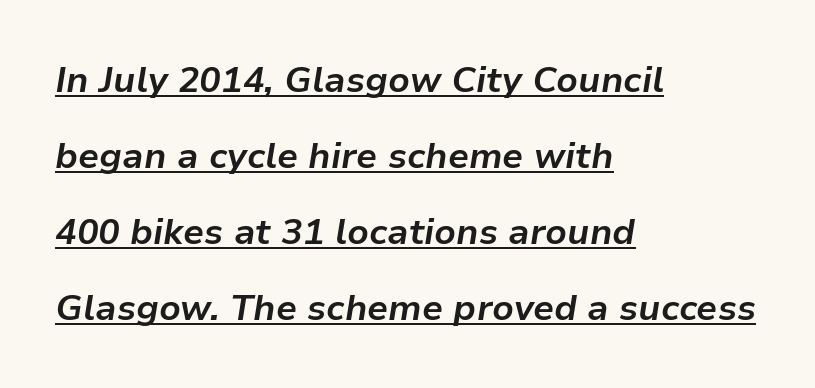
{"italic": "yes", "lean": "right", "slant_degrees": 9, "bold": "yes", "weight": "bold", "width": "normal", "stroke_contrast": "low", "x_height": "medium", "monospaced": "no", "underline": "yes", "align": "left", "line_spacing": "loose", "line_spacing_ratio": 2.11, "letter_spacing": "normal", "letter_spacing_em": 0.0, "glyph_px": 36}
